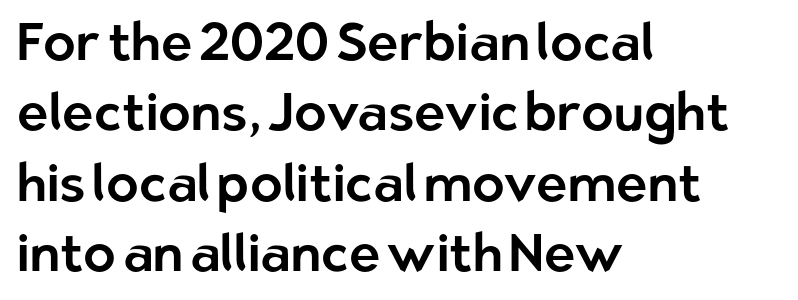
Interline gaps are of average width in this sample. Is this a sans? Yes — the strokes have no serifs. Varying glyph widths throughout — classic text-font behaviour. Every character sits straight up, as roman type does. Caption: multi-line text, flush left, ragged right.
